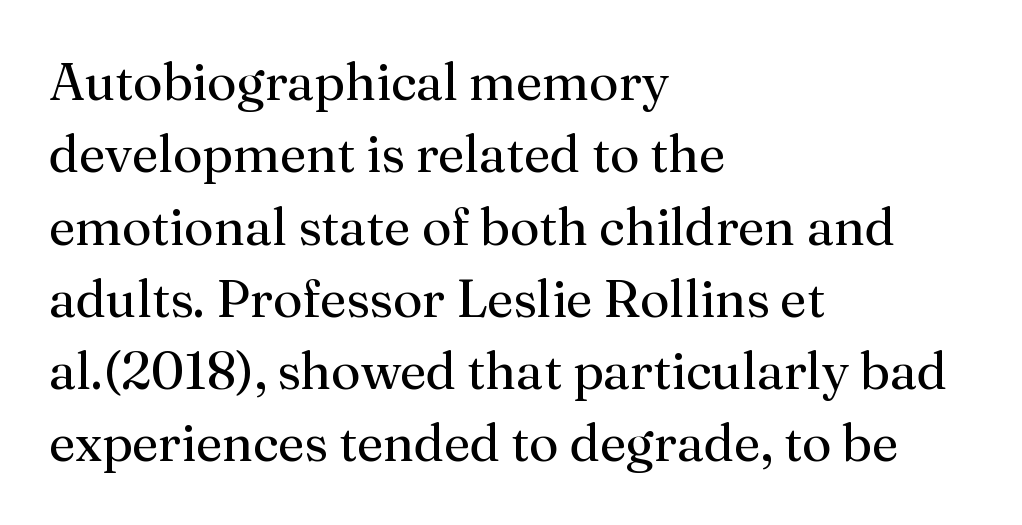
Q: Is the text bold? A: No.
Q: Is the text italic (slanted)? A: No, it is upright.
Q: Is the typeface a serif or a sans-serif typeface? A: Serif.
Q: Is the text underlined? A: No.
Q: How is the paragraph aligned? A: Left-aligned.
Q: Is the spacing between letters normal or unusually wide? A: Normal.
Q: Is the spacing between lines tight, normal or loose? A: Normal.
Q: Width (condensed, normal, or wide)? A: Normal.
Q: Stroke contrast? A: Medium.
Q: x-height? A: Medium.
Q: Monospaced? A: No.
